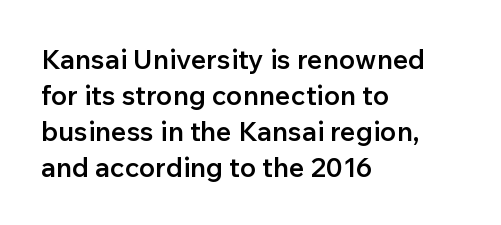
Does extra space separate the letters? No, they use regular spacing. Evenly set lines give the paragraph a standard silhouette. Nobody drew a line under any word here. Notice the strokes are somewhat thickened but not fully heavy: this is a semibold. Layout note: lines flush left.
